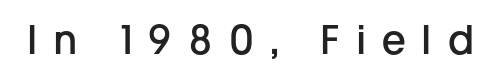
The image shows 39 px semibold sans-serif type, upright; set unusually wide letter spacing (+0.41 em), not underlined; low stroke contrast and a medium x-height.
